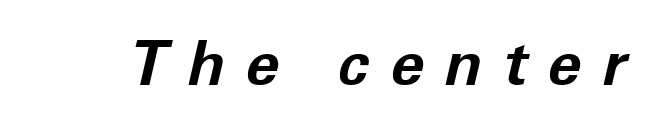
Type without underlining. The face used here has a pronounced slope to its letters. Bold? Absolutely — the strokes are thick and heavy. Think of a printed novel: that variable character pitch is what you see here.
